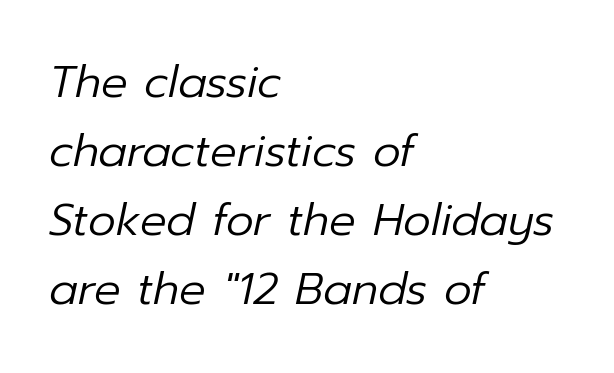
This sample keeps an unexceptional amount of space between lines. Quick note: italic. The gap between lines stays unmarked. A typesetter would call this zero additional tracking.
